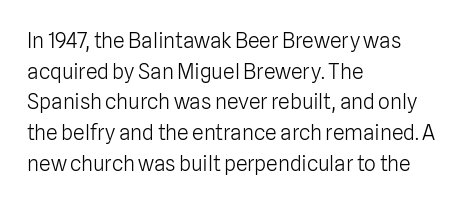
Q: Is the text bold? A: No.
Q: Is the text italic (slanted)? A: No, it is upright.
Q: Is the text underlined? A: No.
Q: How is the paragraph aligned? A: Left-aligned.
Q: Is the spacing between letters normal or unusually wide? A: Normal.
Q: Is the spacing between lines tight, normal or loose? A: Normal.
